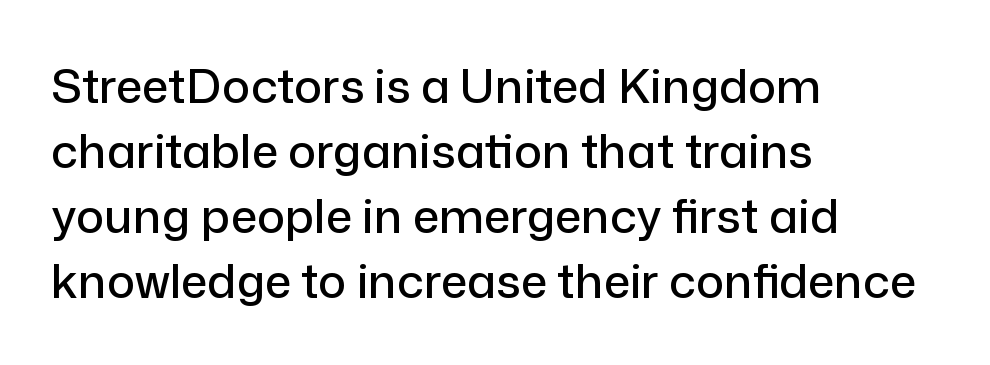
The image shows 47 px sans-serif type, upright; set left-aligned, normal line spacing (1.38x), normal letter spacing, not underlined; low stroke contrast and a medium x-height.
